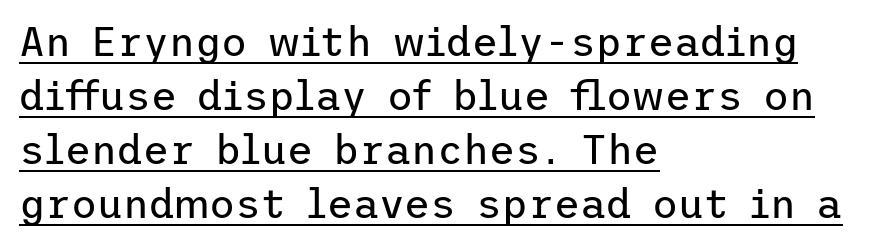
{"serif": "no", "italic": "no", "bold": "no", "weight": "regular", "width": "normal", "stroke_contrast": "low", "x_height": "medium", "underline": "yes", "align": "left", "line_spacing": "normal", "line_spacing_ratio": 1.35, "letter_spacing": "normal", "letter_spacing_em": 0.0, "glyph_px": 40}
